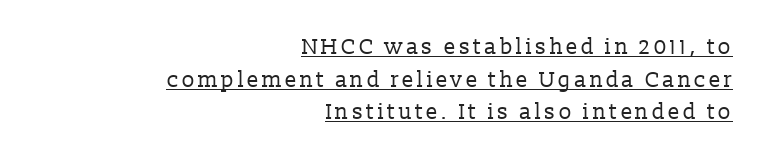
Q: Is the text bold? A: No.
Q: Is the text italic (slanted)? A: No, it is upright.
Q: Is the text underlined? A: Yes.
Q: How is the paragraph aligned? A: Right-aligned.
Q: Is the spacing between lines tight, normal or loose? A: Normal.
